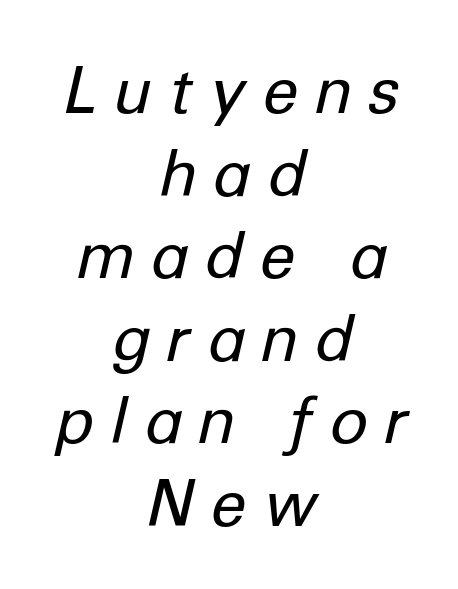
Baseline-to-baseline distance is the conventional proportion of letter height. A typesetter would mark this as italic. The font is comparable to plain body text, perhaps lighter. If you folded the block vertically in half, each line would mirror itself in length. Quick note: underline off. These lines are rendered in a variable-pitch font.
